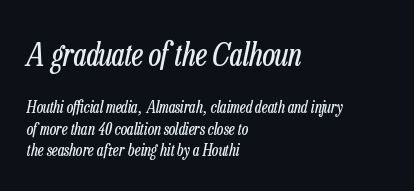
Q: Is the text bold? A: No.
Q: Is the text italic (slanted)? A: Yes, it leans right by about 13 degrees.
Q: Is the text underlined? A: No.
Q: How is the paragraph aligned? A: Left-aligned.
Q: Is the spacing between letters normal or unusually wide? A: Normal.
Q: Is the spacing between lines tight, normal or loose? A: Normal.
Q: Which block of text is set in a larger size, the first (top) or the second (bottom)? A: The first (top) one.
Q: Width (condensed, normal, or wide)? A: Condensed.
Q: Stroke contrast? A: Low.
Q: x-height? A: Medium.
Q: Monospaced? A: No.
